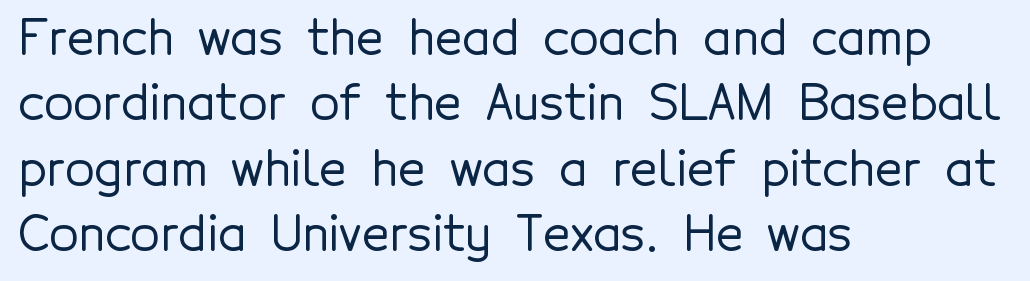
The image shows 48 px sans-serif type, upright; set left-aligned, normal line spacing (1.36x), normal letter spacing, not underlined; a medium x-height.
